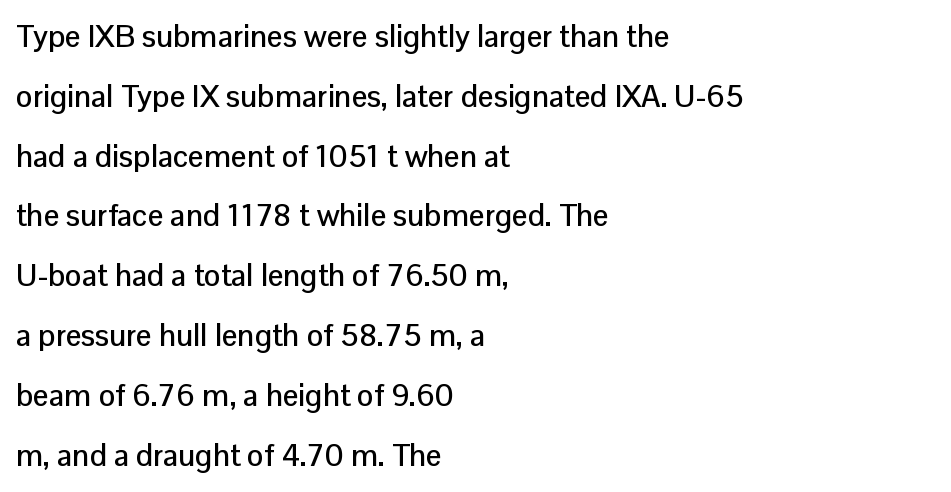
The image shows 31 px sans-serif type, upright; set left-aligned, loose line spacing (1.93x), normal letter spacing, not underlined; low stroke contrast and a medium x-height.
